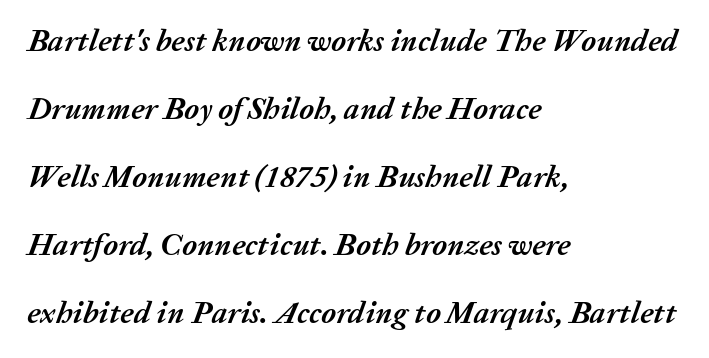
This sample uses an oblique cut, with every glyph tilted off the vertical. This block would shrink considerably if given ordinary leading; it's expanded now. Teacher's note: observe the even left margin — that is flush-left alignment. Plain, unruled lines of type. Spacing verdict: proportional, widths tailored to each character.
